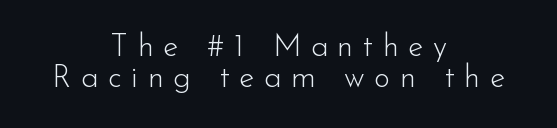
The image shows 31 px light sans-serif type, upright; set centered, tight line spacing (1.01x), unusually wide letter spacing (+0.31 em), not underlined; low stroke contrast and a small x-height.
